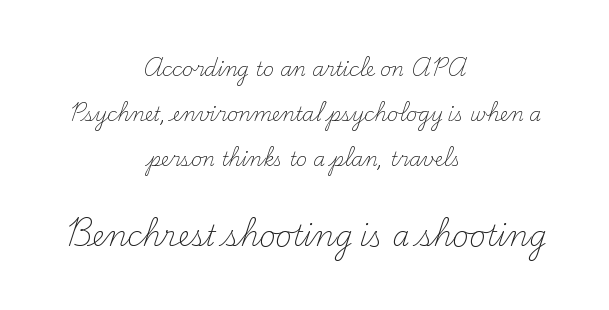
Q: Is the text bold? A: No.
Q: Is the text italic (slanted)? A: Yes.
Q: Is the text underlined? A: No.
Q: How is the paragraph aligned? A: Centered.
Q: Is the spacing between letters normal or unusually wide? A: Normal.
Q: Is the spacing between lines tight, normal or loose? A: Loose.
Q: Which block of text is set in a larger size, the first (top) or the second (bottom)? A: The second (bottom) one.
Q: Width (condensed, normal, or wide)? A: Normal.
Q: Stroke contrast? A: Medium.
Q: x-height? A: Small.
Q: Monospaced? A: No.
